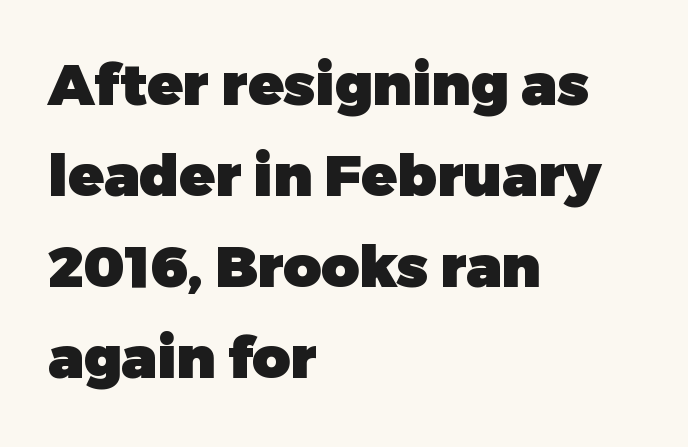
The image shows 58 px heavy sans-serif type, upright; set left-aligned, normal line spacing (1.57x), normal letter spacing, not underlined; low stroke contrast and a medium x-height.
